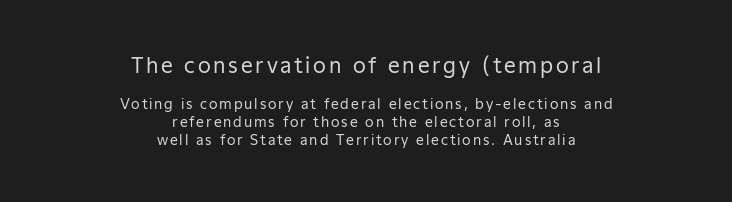
Q: Is the text bold? A: No.
Q: Is the text italic (slanted)? A: No, it is upright.
Q: Is the text underlined? A: No.
Q: How is the paragraph aligned? A: Centered.
Q: Is the spacing between lines tight, normal or loose? A: Normal.
Q: Which block of text is set in a larger size, the first (top) or the second (bottom)? A: The first (top) one.
